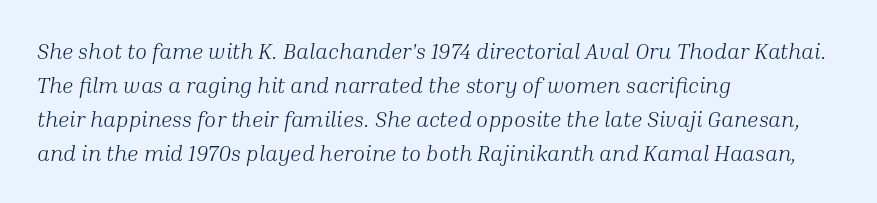
Q: Is the text bold? A: No.
Q: Is the text italic (slanted)? A: Yes, it leans right by about 10 degrees.
Q: Is the text underlined? A: No.
Q: How is the paragraph aligned? A: Left-aligned.
Q: Is the spacing between letters normal or unusually wide? A: Normal.
Q: Is the spacing between lines tight, normal or loose? A: Normal.
